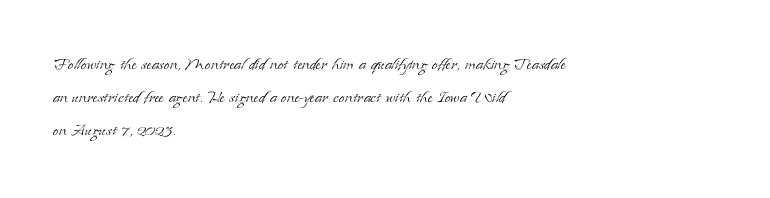
Q: Is the text bold? A: No.
Q: Is the text italic (slanted)? A: Yes.
Q: Is the text underlined? A: No.
Q: How is the paragraph aligned? A: Left-aligned.
Q: Is the spacing between letters normal or unusually wide? A: Normal.
Q: Is the spacing between lines tight, normal or loose? A: Normal.
